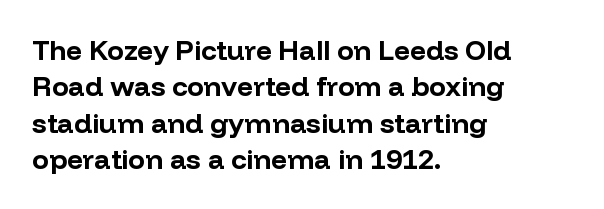
Q: Is the text bold? A: Yes.
Q: Is the text italic (slanted)? A: No, it is upright.
Q: Is the typeface a serif or a sans-serif typeface? A: Sans-serif.
Q: Is the text underlined? A: No.
Q: How is the paragraph aligned? A: Left-aligned.
Q: Is the spacing between letters normal or unusually wide? A: Normal.
Q: Is the spacing between lines tight, normal or loose? A: Normal.
Q: Width (condensed, normal, or wide)? A: Normal.
Q: Stroke contrast? A: Low.
Q: x-height? A: Medium.
Q: Monospaced? A: No.
